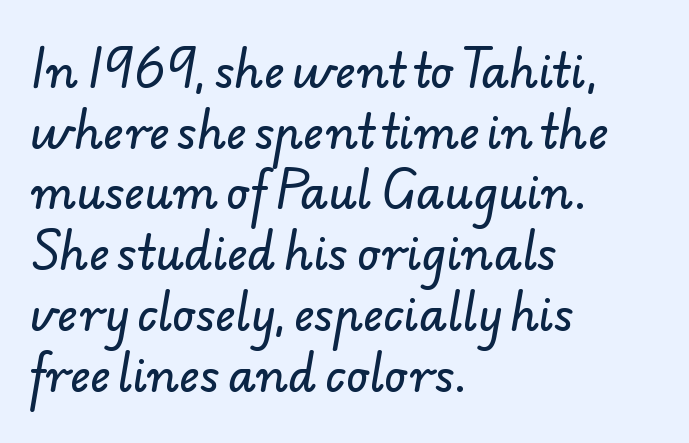
The image shows 45 px sans-serif type; set left-aligned, normal line spacing (1.35x), normal letter spacing, not underlined; low stroke contrast and a small x-height.
